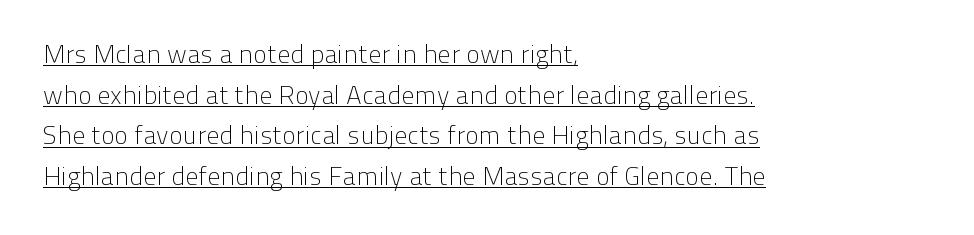
Notice how descenders clear the ascenders below comfortably — that's standard leading. The font is comparable to plain body text, perhaps lighter. The horizontal fit of the characters is conventional and even. Designer's note — italics off, roman on. Horizontally, the lines are justified to the leading edge only. This rendering features underlined lettering.
